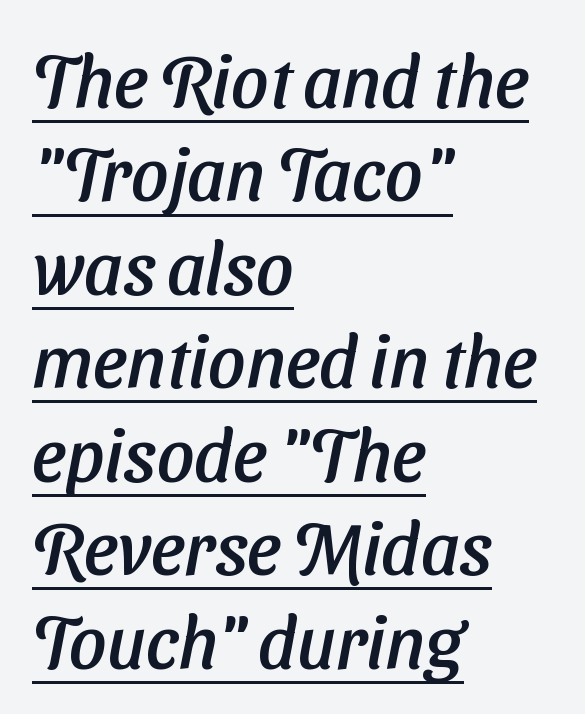
{"serif": "no", "width": "normal", "stroke_contrast": "low", "x_height": "medium", "monospaced": "no", "underline": "yes", "align": "left", "line_spacing": "normal", "line_spacing_ratio": 1.28, "letter_spacing": "normal", "letter_spacing_em": 0.0, "glyph_px": 73}
